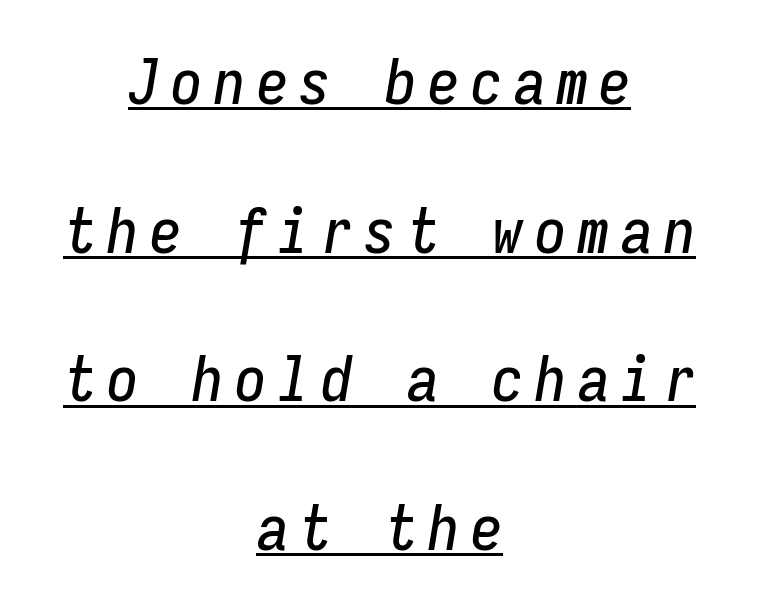
The image shows 63 px condensed type, italic (leaning right), monospaced; set centered, loose line spacing (2.36x), underlined; low stroke contrast and a medium x-height.
